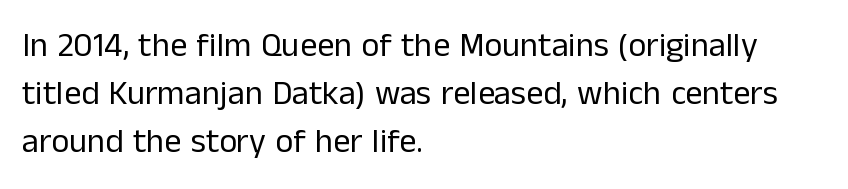
Italic? Not at all — the glyphs are vertical. The rendering uses natural spacing where letterforms have individual widths. Leftover space on each line is placed entirely after the last word. The horizontal fit of the characters is conventional and even. Does the type have serifs? No, each stem ends abruptly. Compared with a typical body face, this is equally light or lighter still.
